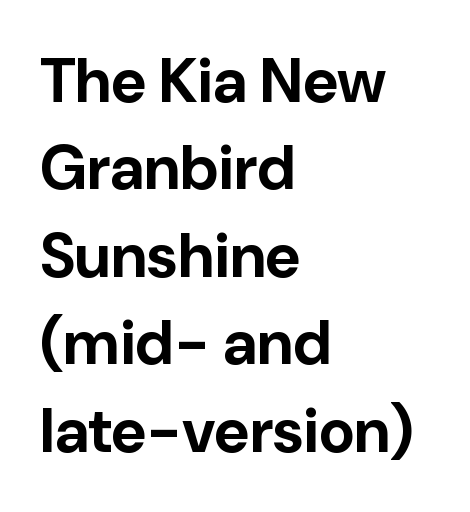
One glance says typical: line gaps are just what's usual. Italic? Not at all — the glyphs are vertical. The rendering uses natural spacing where letterforms have individual widths. Descenders hang freely into open space. Nope, no serifs anywhere on these letters. Letter spacing: default.
